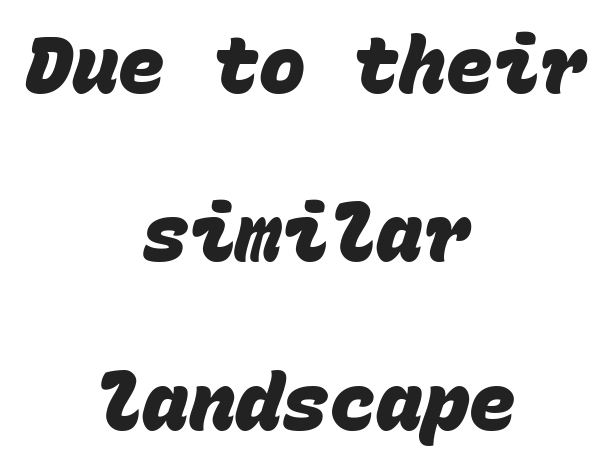
This sample trades compactness for vertical openness between lines. Characters follow at the spacing the type designer built in. Layout note: lines centered. Check under the words: just untouched page. Each letter's strokes conclude bluntly, with no projecting serifs.
